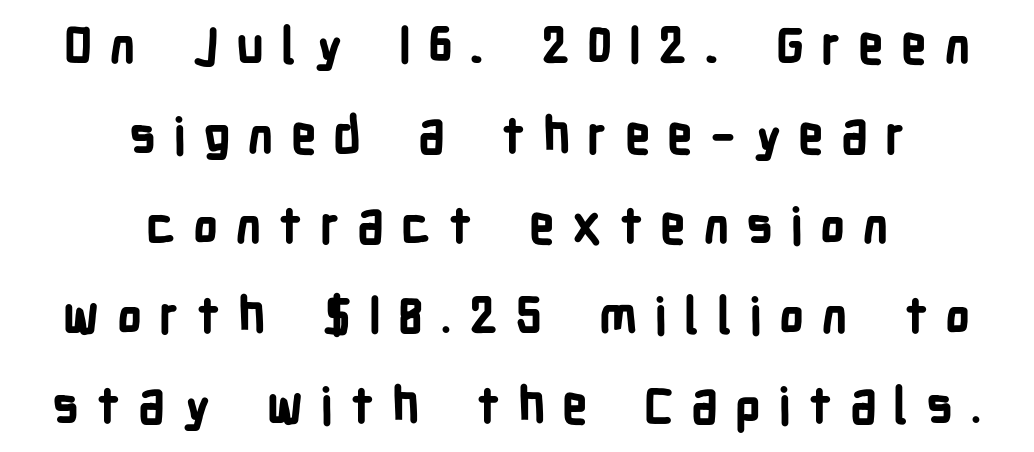
The image shows 50 px bold, condensed sans-serif type, upright; set centered, line spacing 1.8x, unusually wide letter spacing (+0.34 em), not underlined; low stroke contrast and a medium x-height.
